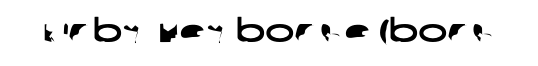
Q: Is the typeface a serif or a sans-serif typeface? A: Sans-serif.
Q: Is the text underlined? A: No.
Q: Is the spacing between letters normal or unusually wide? A: Normal.
Q: Width (condensed, normal, or wide)? A: Wide.
Q: Stroke contrast? A: Low.
Q: x-height? A: Large.
Q: Monospaced? A: No.
